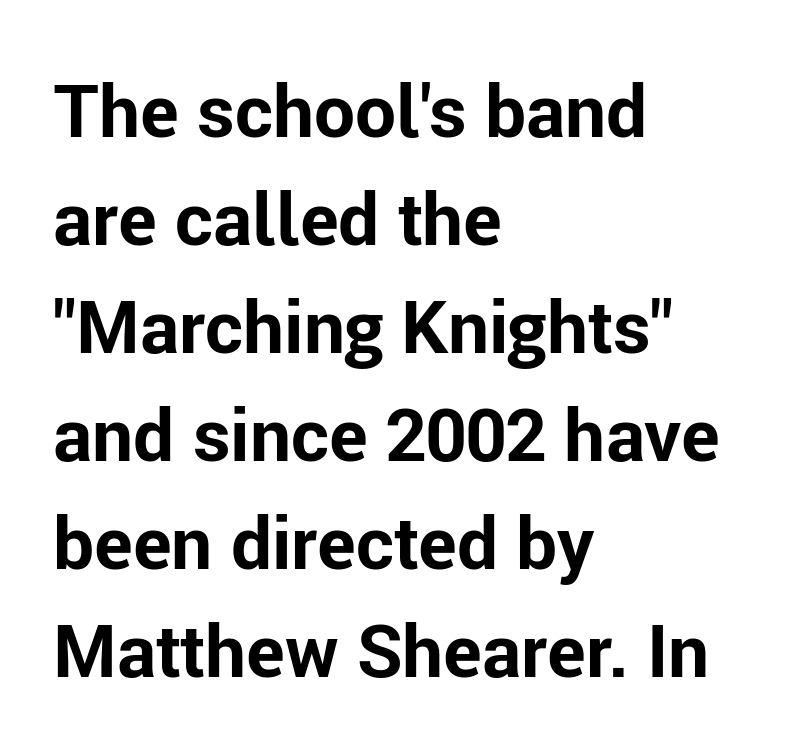
{"serif": "no", "italic": "no", "bold": "yes", "weight": "bold", "width": "normal", "stroke_contrast": "low", "x_height": "medium", "monospaced": "no", "underline": "no", "align": "left", "line_spacing": "normal", "line_spacing_ratio": 1.48, "letter_spacing": "normal", "letter_spacing_em": 0.0, "glyph_px": 73}
